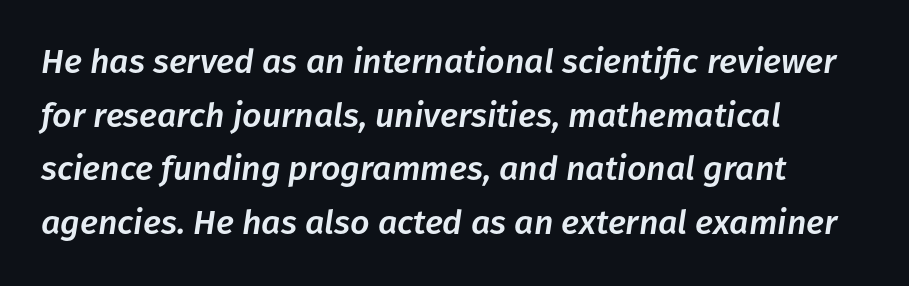
Q: Is the text italic (slanted)? A: Yes, it leans right by about 8 degrees.
Q: Is the text underlined? A: No.
Q: How is the paragraph aligned? A: Left-aligned.
Q: Is the spacing between letters normal or unusually wide? A: Normal.
Q: Is the spacing between lines tight, normal or loose? A: Normal.
Q: Width (condensed, normal, or wide)? A: Normal.
Q: Stroke contrast? A: Low.
Q: x-height? A: Medium.
Q: Monospaced? A: No.
